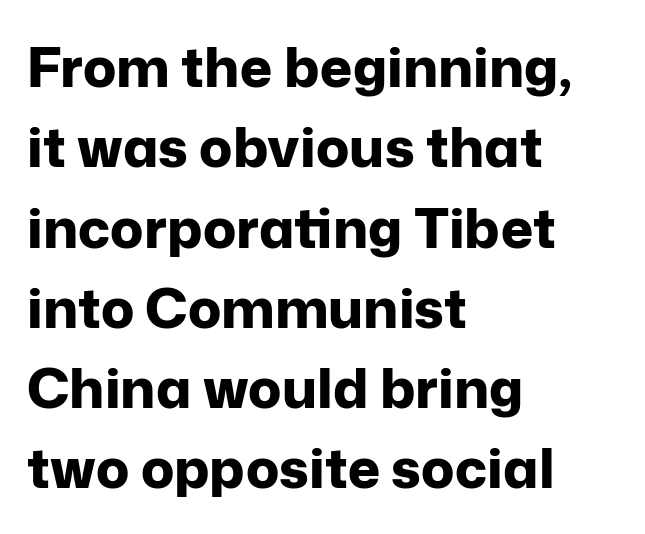
The image shows 55 px bold sans-serif type, upright; set left-aligned, normal line spacing (1.46x), normal letter spacing, not underlined; low stroke contrast and a medium x-height.
